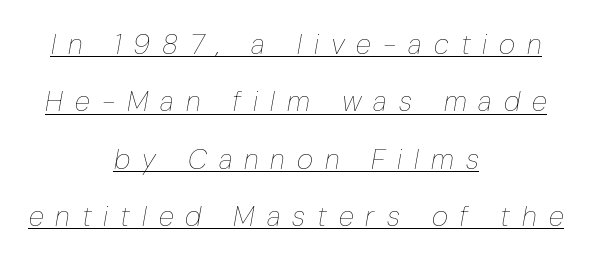
The rendering uses natural spacing where letterforms have individual widths. Counters stay open thanks to moderate or lighter strokes. Tracking value appears strongly positive — letters spread wide. Is the block centered? Yes — each line is placed symmetrically about the middle. Is the type slanted? Yes — the strokes lean at a clear angle. Airy leading.
